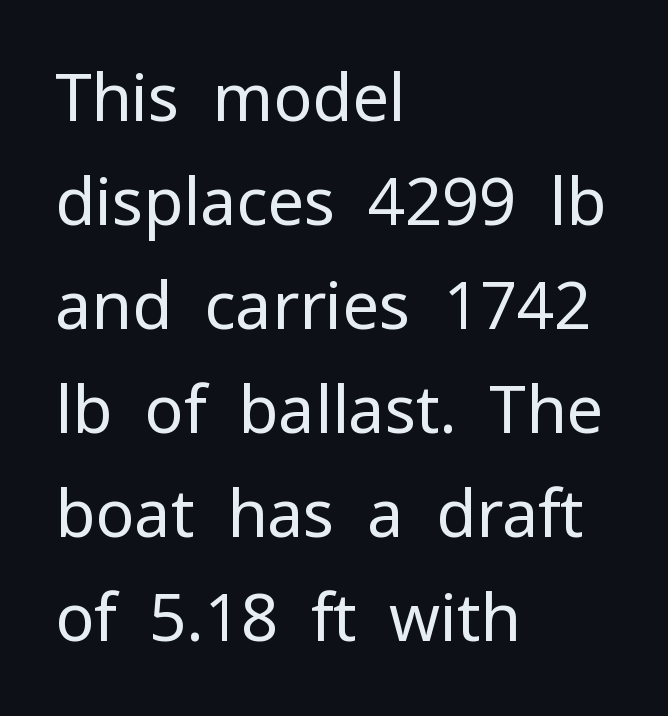
{"serif": "no", "italic": "no", "bold": "no", "weight": "regular", "width": "normal", "stroke_contrast": "low", "x_height": "medium", "monospaced": "no", "underline": "no", "align": "left", "line_spacing": "normal", "line_spacing_ratio": 1.6, "letter_spacing": "normal", "letter_spacing_em": 0.0, "glyph_px": 65}
